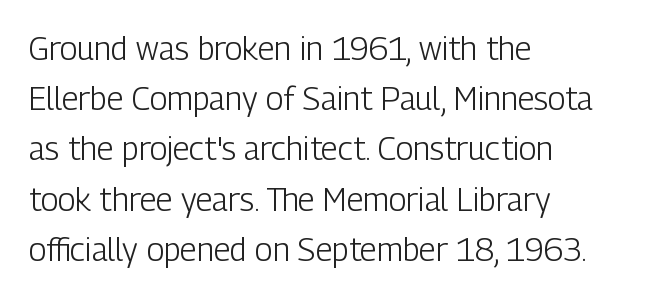
The image shows 32 px light, condensed sans-serif type, upright; set left-aligned, normal line spacing (1.57x), normal letter spacing, not underlined; low stroke contrast and a medium x-height.
